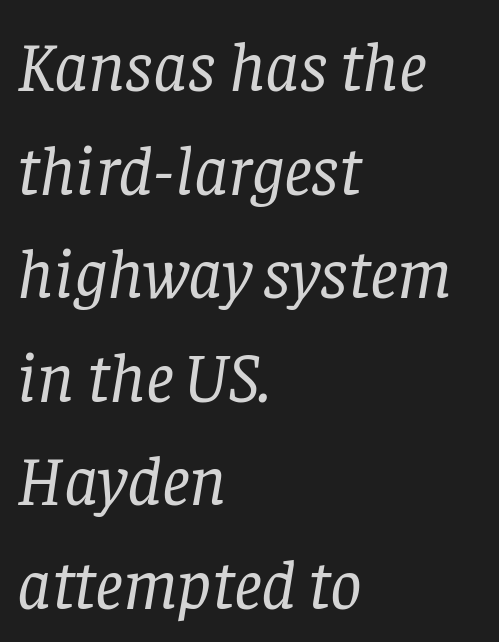
{"serif": "yes", "italic": "yes", "lean": "right", "slant_degrees": 8, "bold": "no", "weight": "regular", "width": "normal", "stroke_contrast": "low", "x_height": "large", "monospaced": "no", "underline": "no", "align": "left", "line_spacing": "normal", "line_spacing_ratio": 1.48, "letter_spacing": "normal", "letter_spacing_em": 0.0, "glyph_px": 70}
